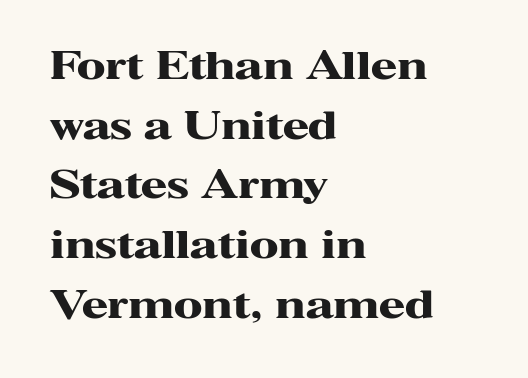
The ragged edge is on the right, which tells us the setting is flush left. Is the type bold? Yes — the strokes are clearly thick and heavy. Vertically, the passage feels balanced, rows spaced as you'd expect. The space beneath each line is pristine and unruled. A typesetter would label this face a serif.
